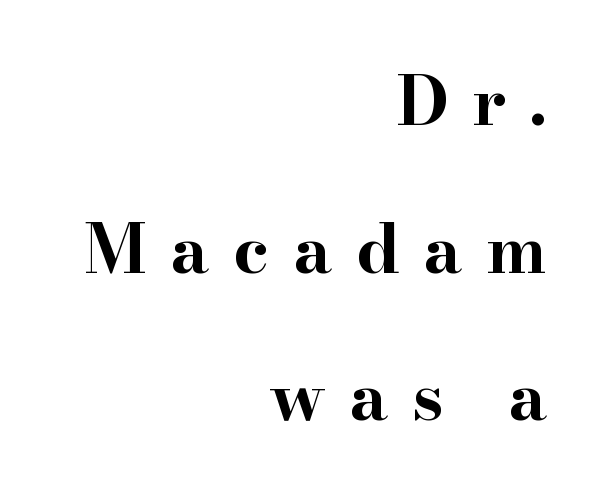
Think of a printed novel: that variable character pitch is what you see here. Characters remain perfectly vertical along every line. Typographically, this falls in the serif category. A bare baseline throughout the passage. You'd pick this weight for a headline — it's a proper bold.
